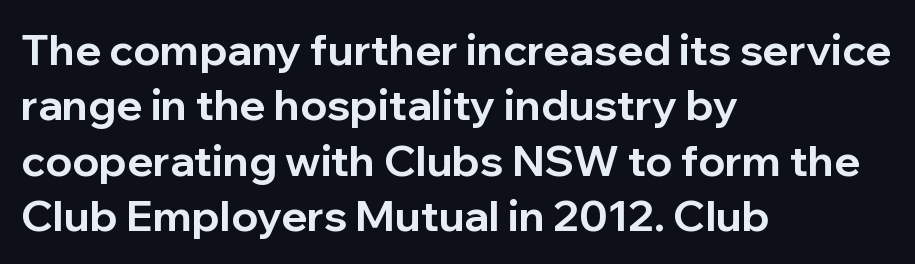
Q: Is the text bold? A: Yes.
Q: Is the text italic (slanted)? A: No, it is upright.
Q: Is the typeface a serif or a sans-serif typeface? A: Sans-serif.
Q: Is the text underlined? A: No.
Q: How is the paragraph aligned? A: Left-aligned.
Q: Is the spacing between letters normal or unusually wide? A: Normal.
Q: Is the spacing between lines tight, normal or loose? A: Normal.
Q: Width (condensed, normal, or wide)? A: Normal.
Q: Stroke contrast? A: Low.
Q: x-height? A: Medium.
Q: Monospaced? A: No.
